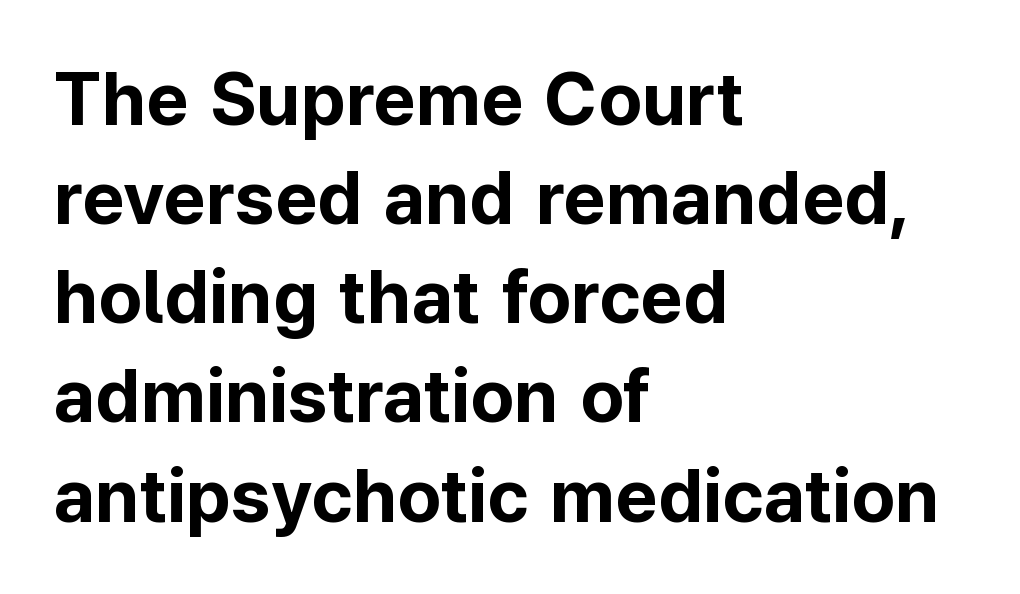
The image shows 74 px bold sans-serif type, upright; set left-aligned, normal line spacing (1.34x), normal letter spacing, not underlined; low stroke contrast and a medium x-height.
